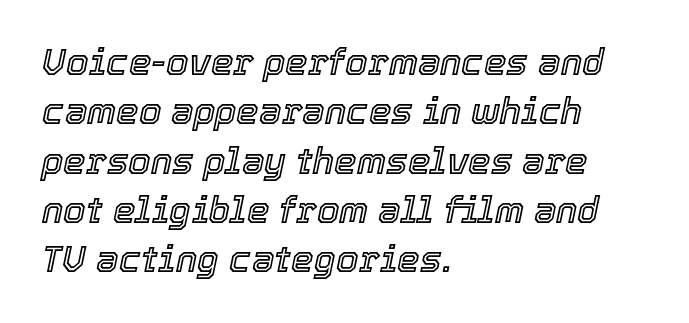
The line texture is even and compact thanks to regular tracking. The letters advance in unequal steps, a hallmark of proportional type. This sample keeps an unexceptional amount of space between lines. The passage shown is not underscored anywhere. Each line starts at the same left margin while the right side varies. Emphasis-style slanted type is in use.
